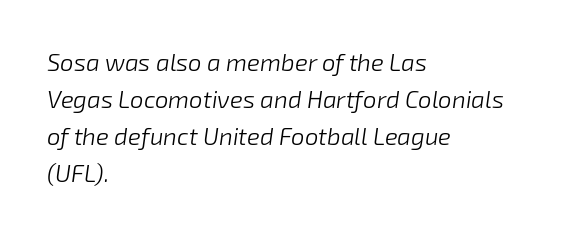
If you measured baseline to baseline, you'd find a middling distance. This rendering uses left alignment, leaving the right contour irregular. The font sits on the lighter half of the weight spectrum, regular included. Rendered with sloped, italic letterforms. Just letters on the line, the space beneath them empty. The gaps between neighbouring characters are ordinary and unremarkable.
